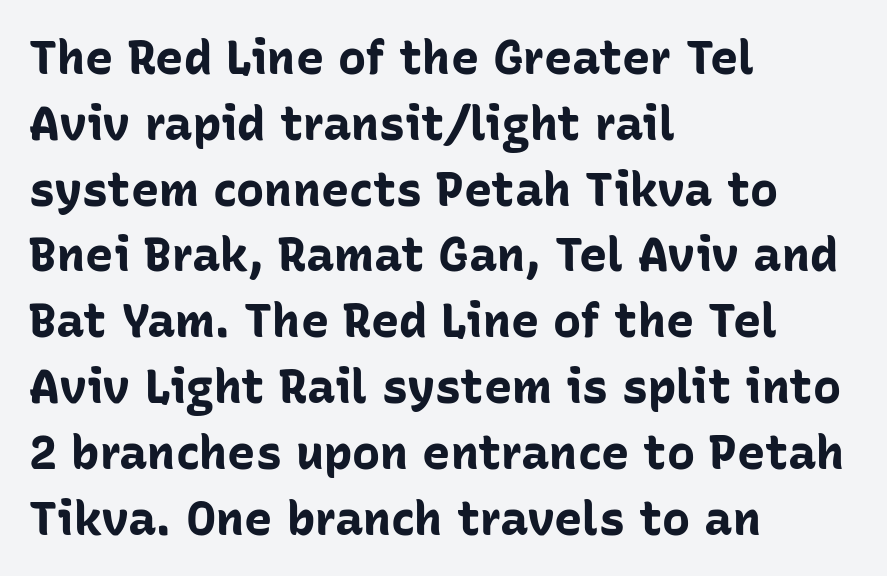
Q: Is the text bold? A: Yes.
Q: Is the text italic (slanted)? A: No, it is upright.
Q: Is the typeface a serif or a sans-serif typeface? A: Sans-serif.
Q: Is the text underlined? A: No.
Q: How is the paragraph aligned? A: Left-aligned.
Q: Is the spacing between letters normal or unusually wide? A: Normal.
Q: Is the spacing between lines tight, normal or loose? A: Normal.
Q: Width (condensed, normal, or wide)? A: Normal.
Q: Stroke contrast? A: Low.
Q: x-height? A: Medium.
Q: Monospaced? A: No.
